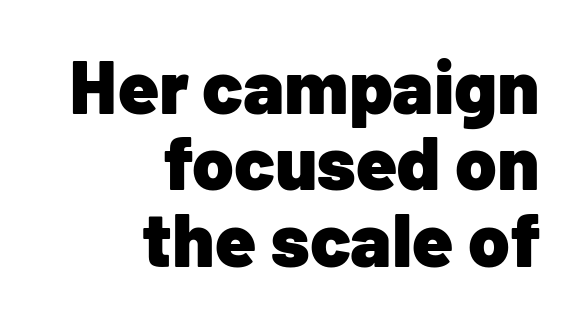
Notice how thick the strokes are: this is what a full bold looks like. Proportional: the letters do not fall into vertical columns. The type is set solid horizontally, with unmodified tracking. Unmarked baselines from the first word to the last. Style check: upright.
